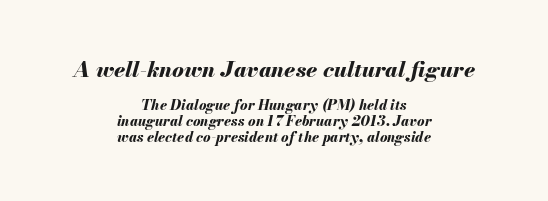
The sample has been set heavy, in full bold. The words here are not underlined. You can tell it's italic because the verticals aren't actually vertical. Whoever set this made the first block the dominant, larger element.
